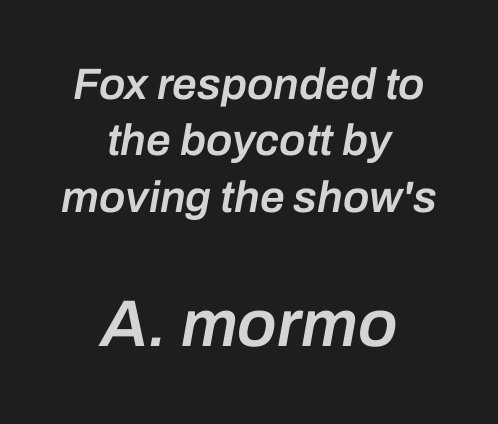
The image shows 66 px semibold type, italic (leaning right); set centered, normal line spacing (1.28x), normal letter spacing, not underlined; the second (bottom) block is 1.5x larger; low stroke contrast and a medium x-height.
